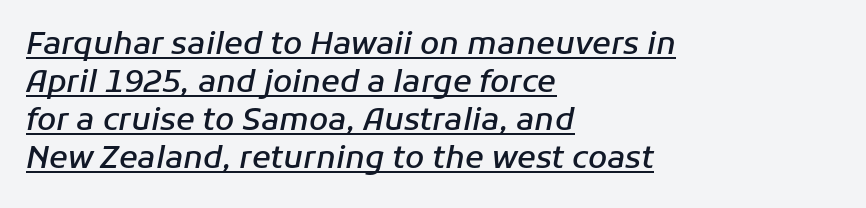
Q: Is the text bold? A: Semi-bold.
Q: Is the text italic (slanted)? A: Yes, it leans right by about 11 degrees.
Q: Is the text underlined? A: Yes.
Q: How is the paragraph aligned? A: Left-aligned.
Q: Is the spacing between letters normal or unusually wide? A: Normal.
Q: Width (condensed, normal, or wide)? A: Normal.
Q: Stroke contrast? A: Low.
Q: x-height? A: Medium.
Q: Monospaced? A: No.
